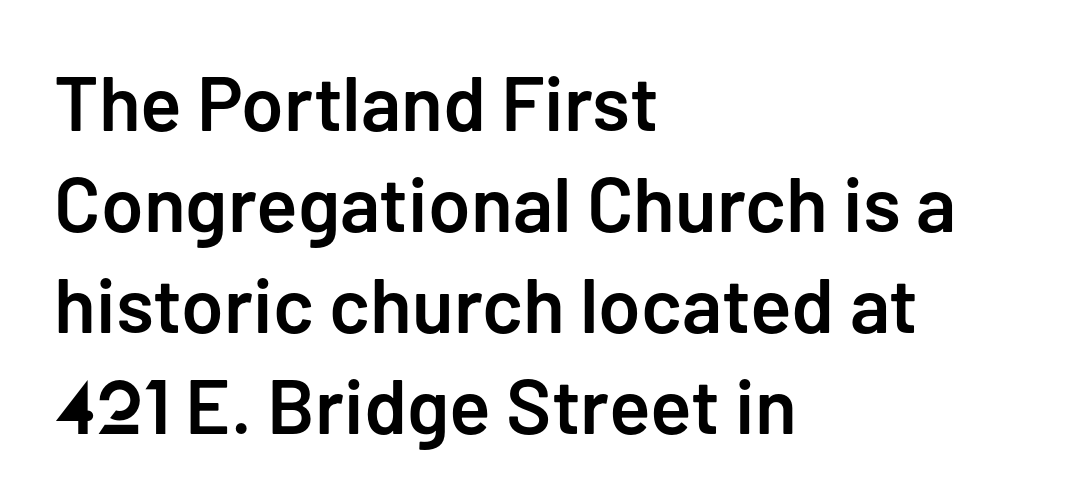
The image shows 77 px semibold sans-serif type, upright; set left-aligned, normal line spacing (1.31x), normal letter spacing, not underlined; low stroke contrast and a medium x-height.
